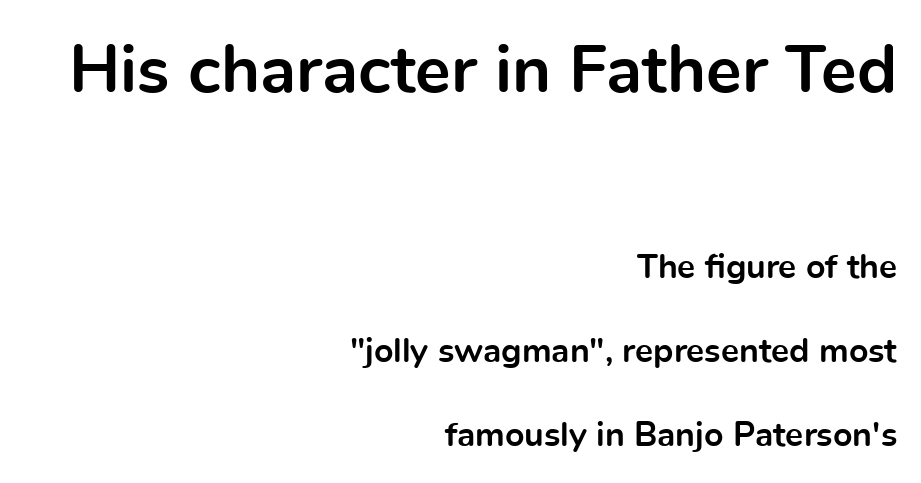
The image shows 67 px bold sans-serif type, upright; set right-aligned, loose line spacing (2.47x), normal letter spacing, not underlined; the first (top) block is 1.97x larger; a medium x-height.
